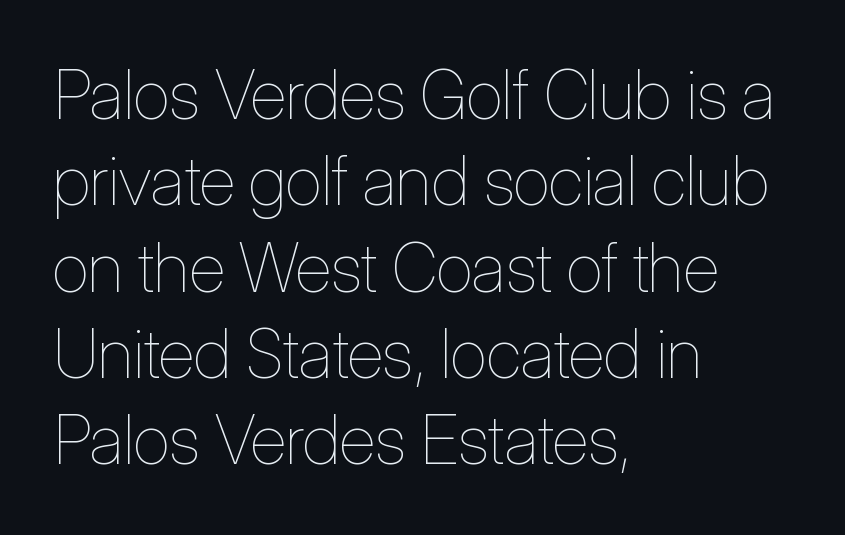
{"italic": "no", "bold": "no", "weight": "thin", "width": "condensed", "stroke_contrast": "low", "x_height": "medium", "monospaced": "no", "underline": "no", "align": "left", "line_spacing": "normal", "line_spacing_ratio": 1.27, "letter_spacing": "normal", "letter_spacing_em": 0.0, "glyph_px": 68}
